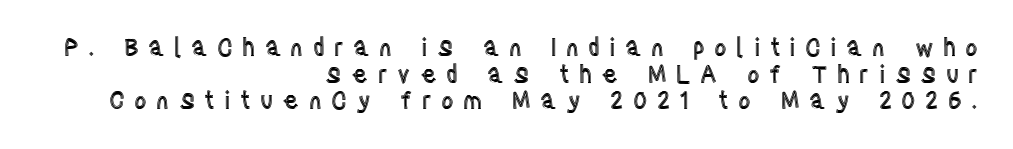
Q: Is the text italic (slanted)? A: No, it is upright.
Q: Is the text underlined? A: No.
Q: How is the paragraph aligned? A: Right-aligned.
Q: Is the spacing between letters normal or unusually wide? A: Unusually wide.
Q: Is the spacing between lines tight, normal or loose? A: Tight.
